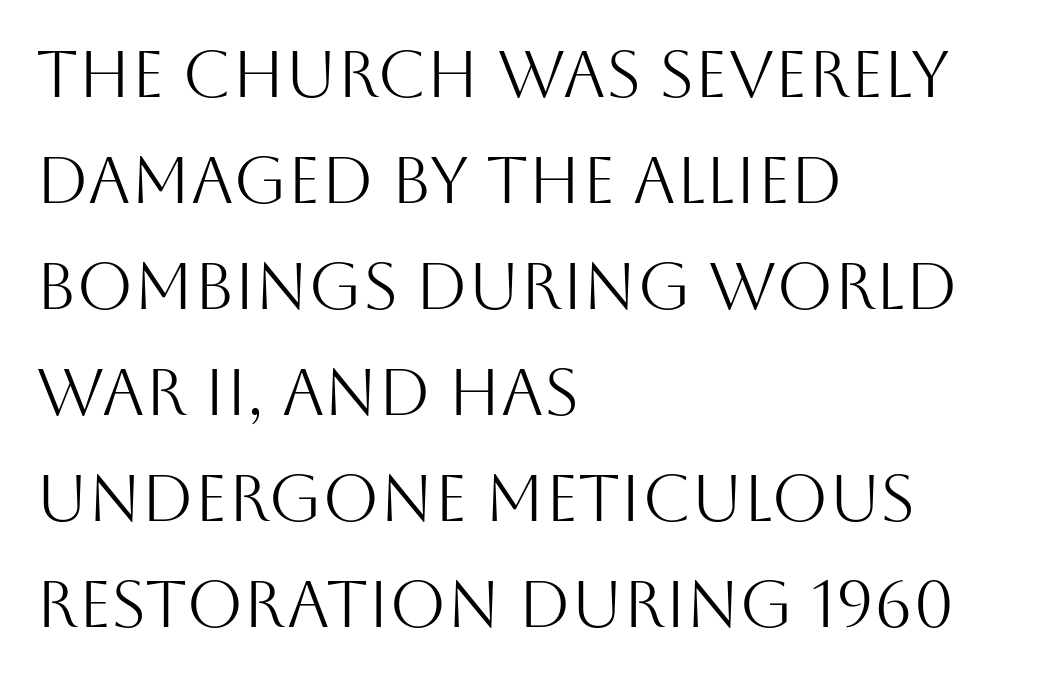
Q: Is the text bold? A: No.
Q: Is the text italic (slanted)? A: No, it is upright.
Q: Is the typeface a serif or a sans-serif typeface? A: Sans-serif.
Q: Is the text underlined? A: No.
Q: How is the paragraph aligned? A: Left-aligned.
Q: Is the spacing between letters normal or unusually wide? A: Normal.
Q: Is the spacing between lines tight, normal or loose? A: Normal.
Q: Width (condensed, normal, or wide)? A: Normal.
Q: Stroke contrast? A: Medium.
Q: x-height? A: Large.
Q: Monospaced? A: No.
